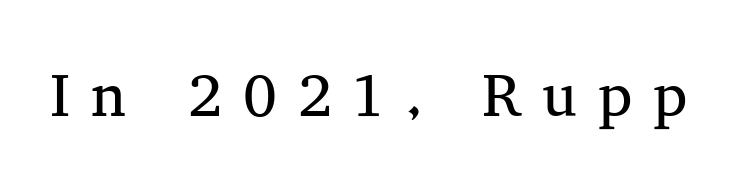
Bare-footed words on every line. Inter-character spacing is expanded well beyond the font's built-in metrics. The typeface chosen for these lines features serifs. Notice how the stems are strictly vertical — no italics here. The font sits on the lighter half of the weight spectrum, regular included.
